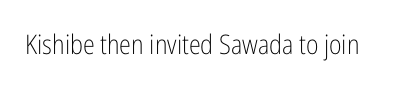
The image shows 27 px text type, upright; set normal letter spacing, not underlined.
